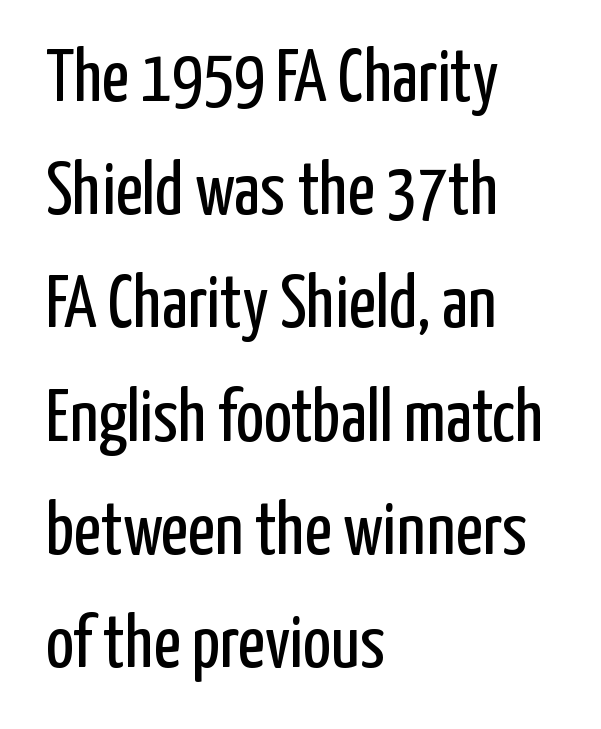
Stems here are at most as thick as an everyday book face. The letters stand straight up with perfectly vertical stems. Line beginnings align vertically; line endings do not. Rule under the text: the space is simply empty.
